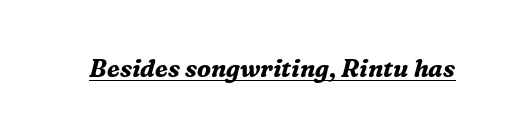
{"italic": "yes", "lean": "right", "slant_degrees": 16, "bold": "yes", "underline": "yes", "letter_spacing": "normal", "letter_spacing_em": 0.0, "glyph_px": 24}
